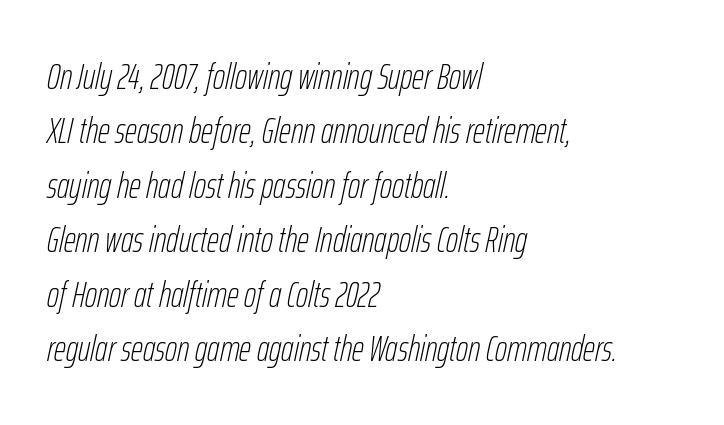
The image shows 37 px thin, condensed type, italic (leaning right); set left-aligned, normal line spacing (1.47x), normal letter spacing, not underlined; low stroke contrast and a medium x-height.
